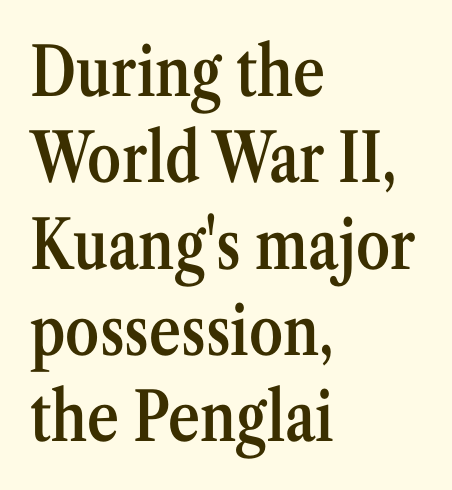
The image shows 68 px semibold, condensed serif type, upright; set left-aligned, normal line spacing (1.27x), normal letter spacing, not underlined; medium stroke contrast and a medium x-height.
